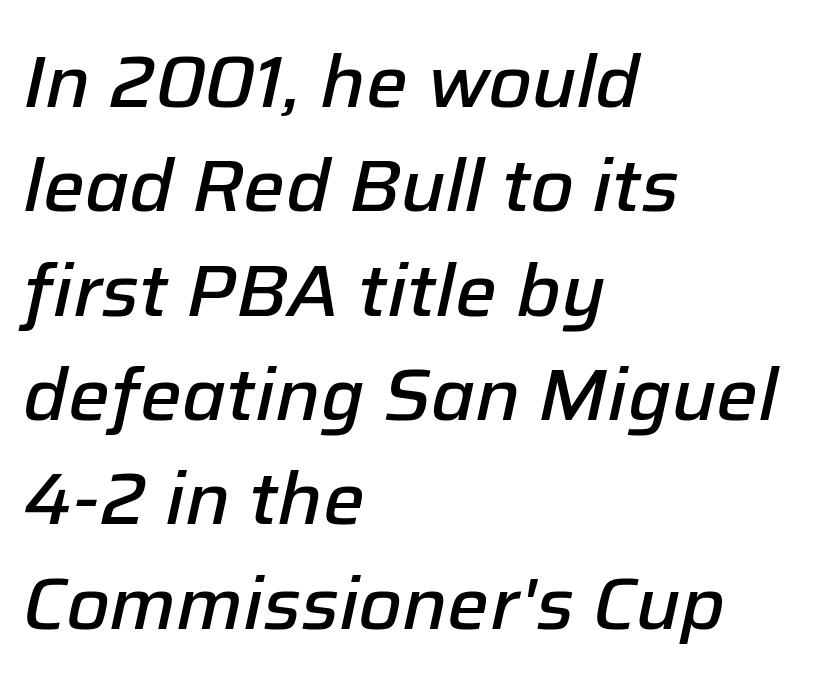
Q: Is the text bold? A: Semi-bold.
Q: Is the text italic (slanted)? A: Yes, it leans right by about 12 degrees.
Q: Is the text underlined? A: No.
Q: How is the paragraph aligned? A: Left-aligned.
Q: Is the spacing between letters normal or unusually wide? A: Normal.
Q: Is the spacing between lines tight, normal or loose? A: Normal.
Q: Width (condensed, normal, or wide)? A: Normal.
Q: Stroke contrast? A: Low.
Q: x-height? A: Medium.
Q: Monospaced? A: No.
